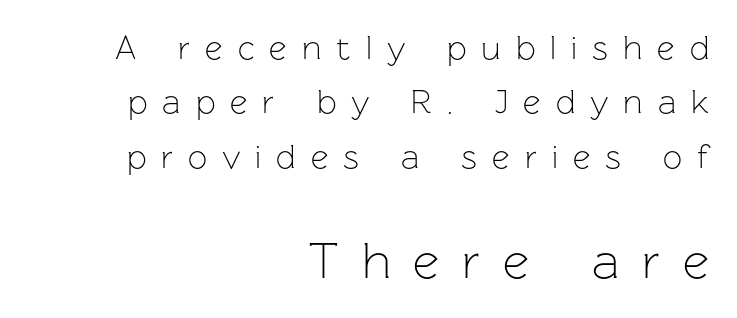
Type size steps up from the first block to the second. Each letter's strokes conclude bluntly, with no projecting serifs. Spacing between characters has been opened up far beyond the box default. Normally led — the rows are evenly, conventionally spaced. Plain, unruled lines of type. The passage shown is typed in a proportional face where columns would drift.
